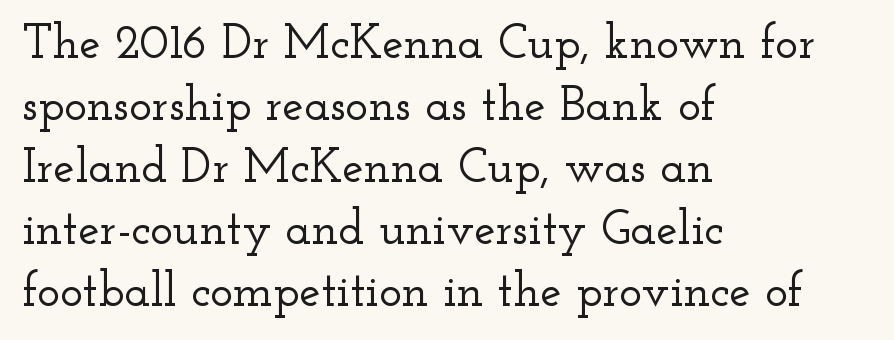
{"serif": "yes", "italic": "no", "width": "wide", "stroke_contrast": "low", "x_height": "small", "monospaced": "no", "underline": "no", "align": "left", "line_spacing": "normal", "line_spacing_ratio": 1.29, "letter_spacing": "normal", "letter_spacing_em": 0.0, "glyph_px": 48}
